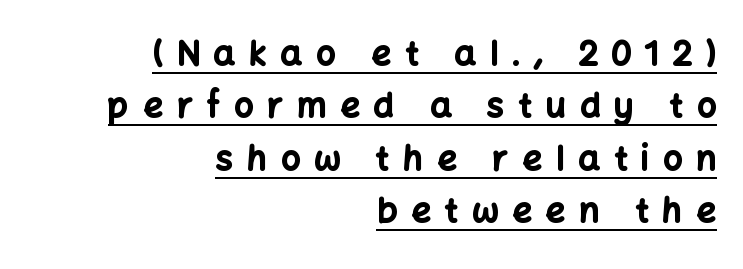
A student would call this right alignment; a typographer would say flush right, rag left. Rendered with straight, roman letterforms. Leading matches the norm, producing a regular column. Chunky letters — that's bold for sure. This rendering features underlined lettering.
